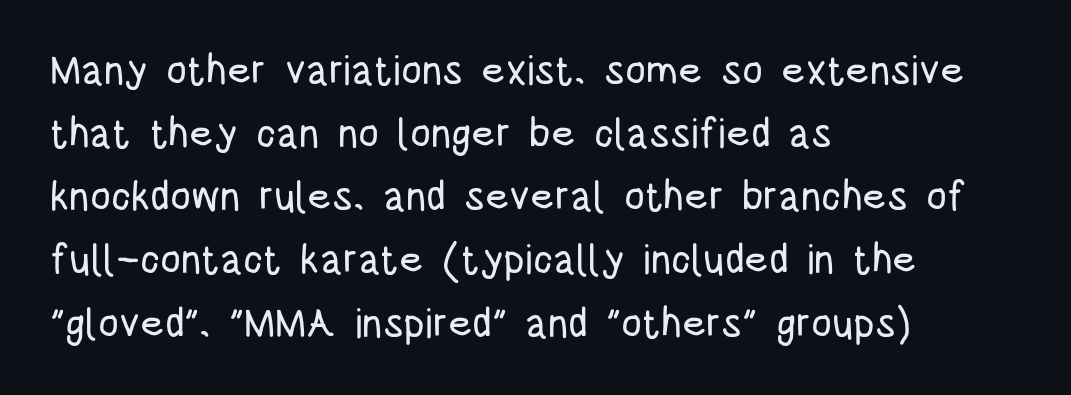
{"serif": "no", "italic": "no", "width": "condensed", "stroke_contrast": "low", "x_height": "large", "monospaced": "no", "underline": "no", "align": "left", "line_spacing": "normal", "line_spacing_ratio": 1.54, "letter_spacing": "normal", "letter_spacing_em": 0.0, "glyph_px": 41}
